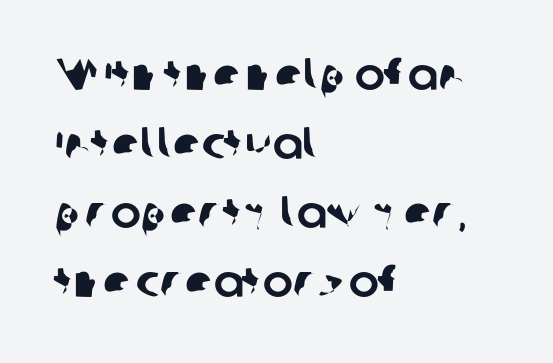
Regarding leading, the lines here are spaced in the standard way. Short note: letters normally spaced. The area under the type is left untouched. A sans-serif font was chosen for this passage. The face used here is proportionally spaced, like ordinary book or web type.
